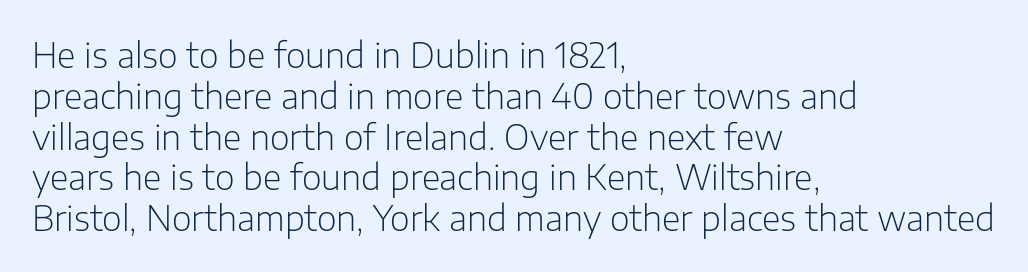
The image shows 34 px light sans-serif type, upright; set left-aligned, line spacing 1.2x, normal letter spacing, not underlined; low stroke contrast and a medium x-height.
